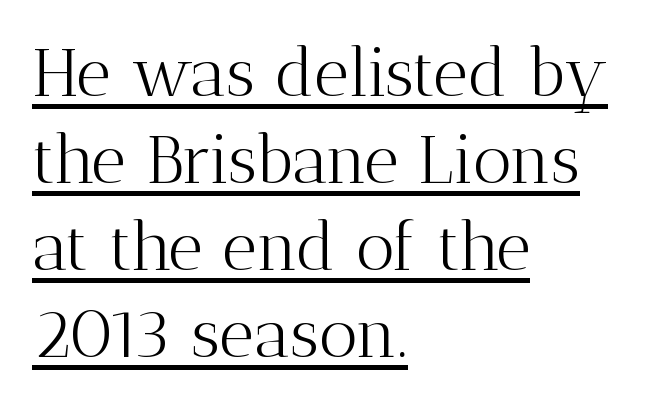
Q: Is the text bold? A: No.
Q: Is the text italic (slanted)? A: No, it is upright.
Q: Is the typeface a serif or a sans-serif typeface? A: Serif.
Q: Is the text underlined? A: Yes.
Q: How is the paragraph aligned? A: Left-aligned.
Q: Is the spacing between letters normal or unusually wide? A: Normal.
Q: Is the spacing between lines tight, normal or loose? A: Normal.
Q: Width (condensed, normal, or wide)? A: Normal.
Q: Stroke contrast? A: Medium.
Q: x-height? A: Medium.
Q: Monospaced? A: No.
